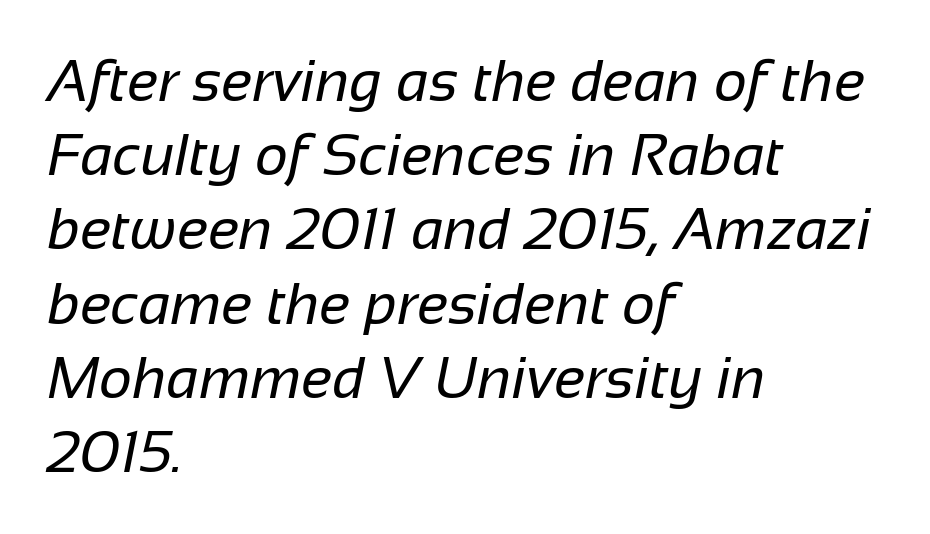
Caption: multi-line text, flush left, ragged right. Is this a sans? Yes — the strokes have no serifs. Letters have the restrained weight of plain body copy at most. Nobody touched the tracking dial on this one. The letters advance in unequal steps, a hallmark of proportional type. Vertically, the passage feels balanced, rows spaced as you'd expect.
